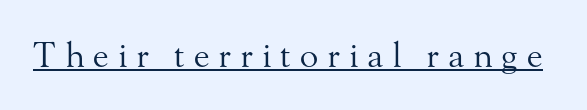
Q: Is the text bold? A: No.
Q: Is the text italic (slanted)? A: No, it is upright.
Q: Is the typeface a serif or a sans-serif typeface? A: Serif.
Q: Is the text underlined? A: Yes.
Q: Is the spacing between letters normal or unusually wide? A: Unusually wide.
Q: Width (condensed, normal, or wide)? A: Normal.
Q: Stroke contrast? A: Medium.
Q: x-height? A: Small.
Q: Monospaced? A: No.
